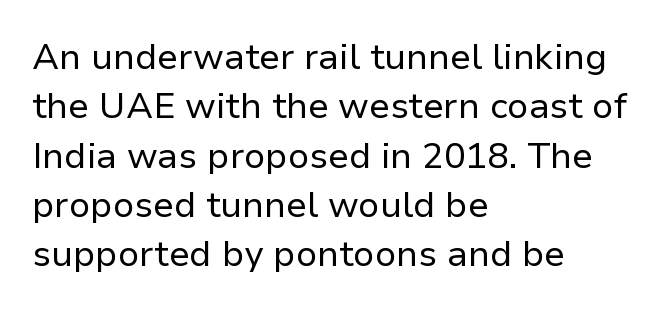
Summary of weight: not heavy and not bold. The passage shown has conventional tracking throughout. Short and long lines alike share a common starting point at left. Type style note: lacks serifs. The rendering uses natural spacing where letterforms have individual widths. The typography opts for an upright posture over an oblique one.
